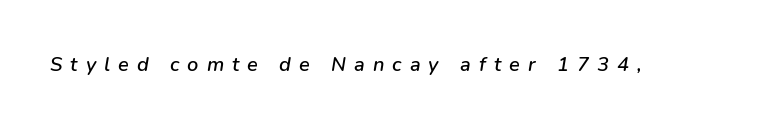
Every character sits at an angle, as italics do. The rendering inserts visible extra space after every character. No word sits above an underline.
